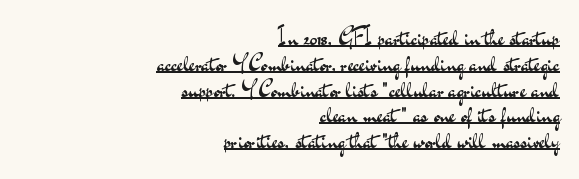
Standard letterfit; no display-style spreading of the glyphs. The space between consecutive lines is stingy. The lines are quadded right. Every word sits above its own underline. Bold? No — there's no thickening of the strokes.
